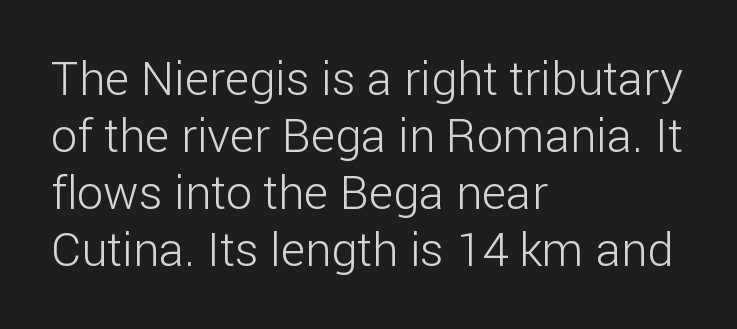
The rendering shows plain stroke endings on the letterforms — a sans-serif design. Tracking here is standard; glyphs follow each other at the usual distance. Think of a printed novel: that variable character pitch is what you see here. Each stroke keeps to a modest, everyday thickness or less.
